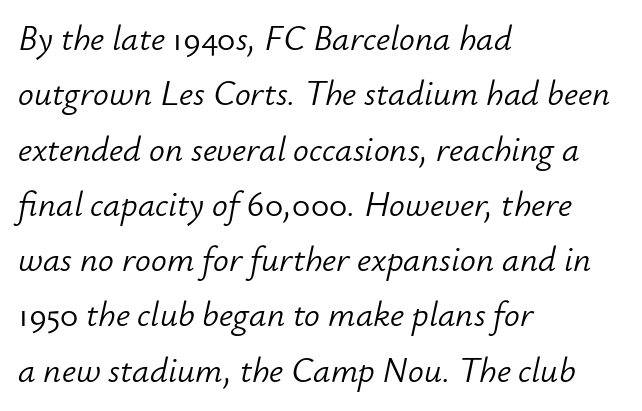
{"italic": "yes", "lean": "right", "slant_degrees": 12, "bold": "no", "weight": "light", "width": "normal", "stroke_contrast": "low", "x_height": "small", "monospaced": "no", "underline": "no", "align": "left", "line_spacing": "normal", "line_spacing_ratio": 1.58, "letter_spacing": "normal", "letter_spacing_em": 0.0, "glyph_px": 35}
